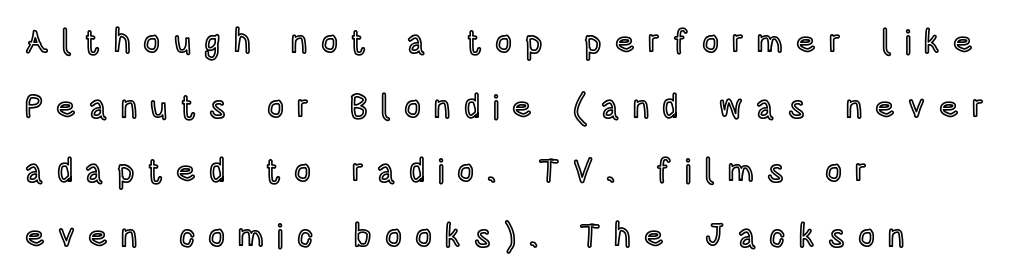
Nobody drew a line under any word here. The setting favours the left margin, as ordinary paragraphs usually do. This sample uses expanded letter spacing, leaving extra air between glyphs. Character widths vary here, with narrow letters taking less room than wide ones.
